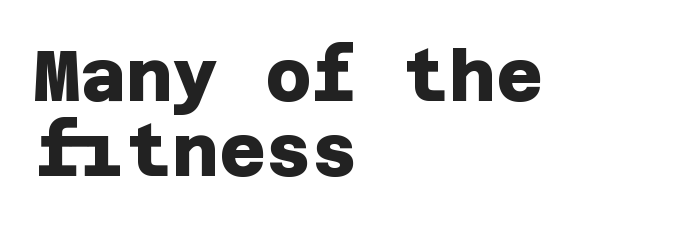
The image shows 71 px heavy sans-serif type; set left-aligned, tight line spacing (1.05x), normal letter spacing, not underlined; low stroke contrast and a large x-height.
